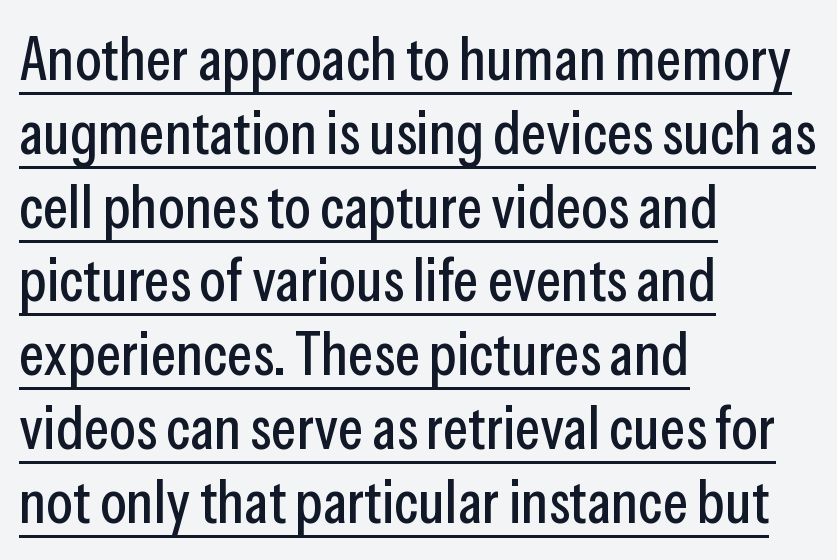
Note the varied advance widths — an 'i' is clearly narrower than an 'm'. In designer terms, the underline attribute is active on this setting. A typesetter would mark this as roman, not italic. What kind of face is this? One without serifs — a sans.
